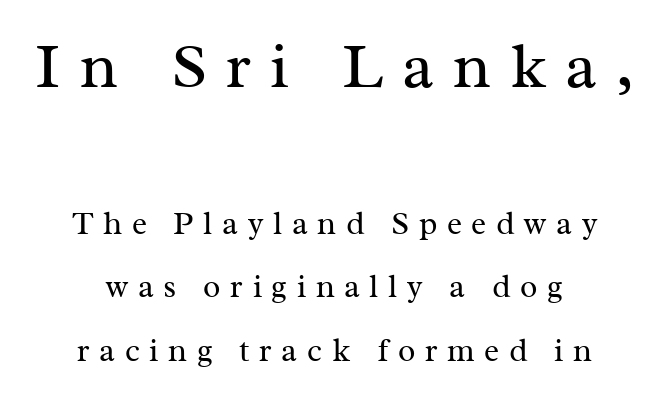
The image shows 64 px regular-weight serif type, upright; set centered, loose line spacing (1.98x), unusually wide letter spacing (+0.3 em), not underlined; the first (top) block is 2.0x larger; medium stroke contrast and a medium x-height.
